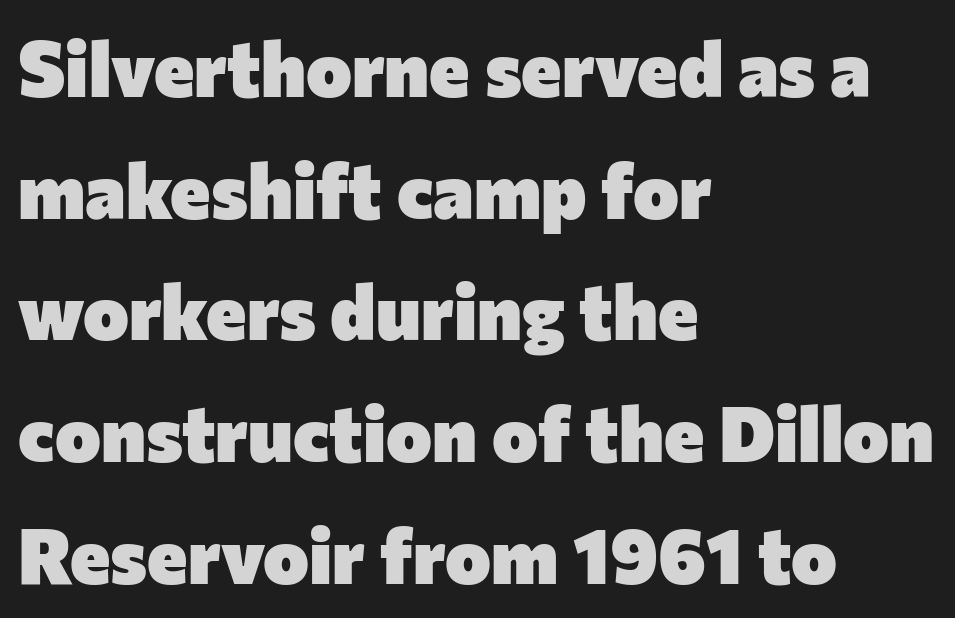
Q: Is the text bold? A: Yes.
Q: Is the text italic (slanted)? A: No, it is upright.
Q: Is the typeface a serif or a sans-serif typeface? A: Sans-serif.
Q: Is the text underlined? A: No.
Q: How is the paragraph aligned? A: Left-aligned.
Q: Is the spacing between letters normal or unusually wide? A: Normal.
Q: Is the spacing between lines tight, normal or loose? A: Normal.
Q: Width (condensed, normal, or wide)? A: Normal.
Q: Stroke contrast? A: Low.
Q: x-height? A: Medium.
Q: Monospaced? A: No.
